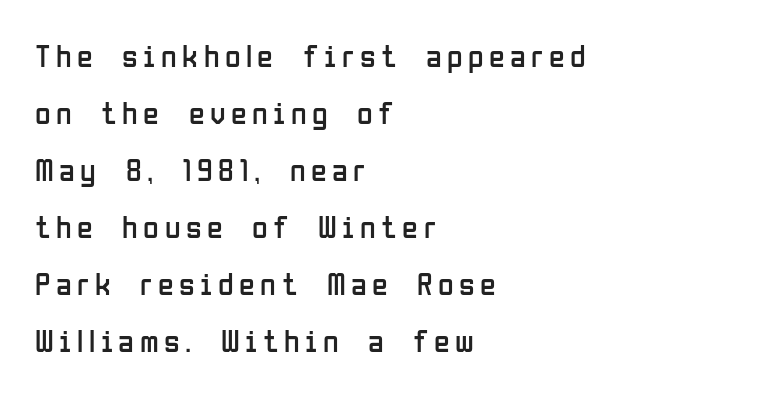
The characters are drawn with everyday or finer stroke widths. Spacing verdict: proportional, widths tailored to each character. Caption: multi-line text, flush left, ragged right. Every character sits straight up, as roman type does. Grotesque or geometric, the face here clearly has no serifs.
